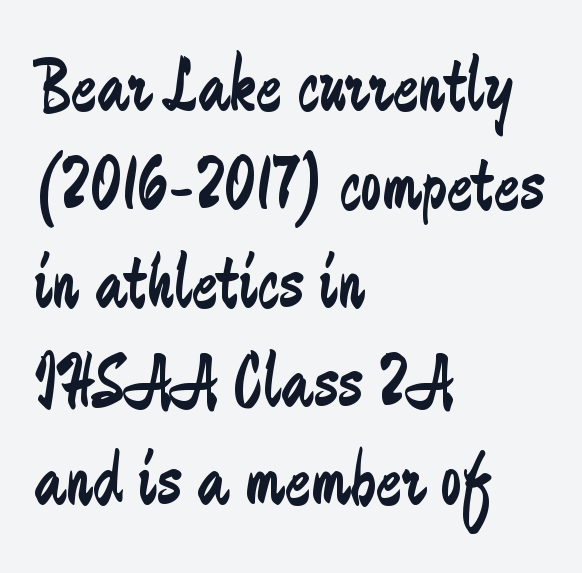
Has an underline been added? It has not. Spacing between characters is what you'd get straight out of the box. Which margin do the lines hug? The left one — the right edge is uneven. Here the designer chose a conventional face with non-uniform glyph widths. Stroke terminals: plain, sans-serif.
